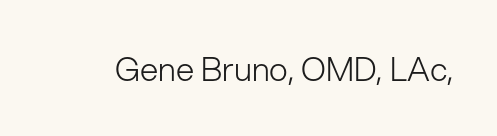
The glyphs in this specimen are sans serif. The cut favours lightness, reaching ordinary text weight at its darkest. Is this a fixed-width face? No — the glyphs have proportional, varying widths. Every stem runs plumb, perpendicular to the baseline. Rule under the text: the space is simply empty.
